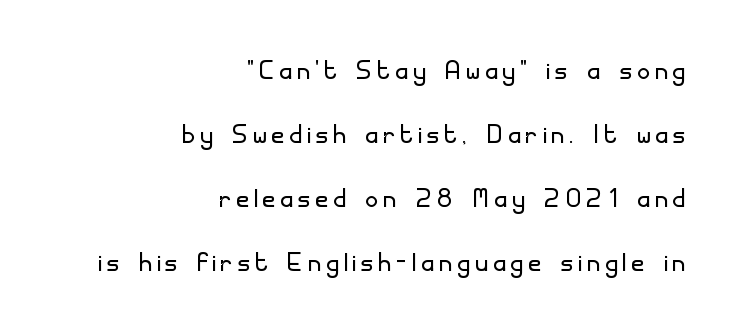
The foot of each line stays bare and open. The typesetter chose a ragged-left arrangement here. The typography opts for an upright posture over an oblique one. Is this a fixed-width face? No — the glyphs have proportional, varying widths. Typographically, this falls in the sans-serif category. Is the stroke heavy? The answer is a plain regular-or-lighter.
